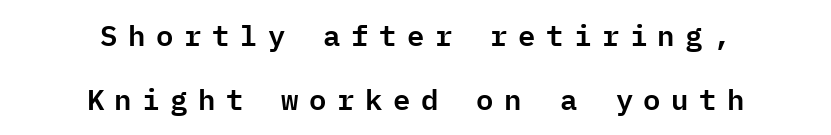
The image shows 29 px sans-serif type, upright, monospaced; set centered, loose line spacing (2.21x), unusually wide letter spacing (+0.36 em), not underlined; low stroke contrast and a medium x-height.
